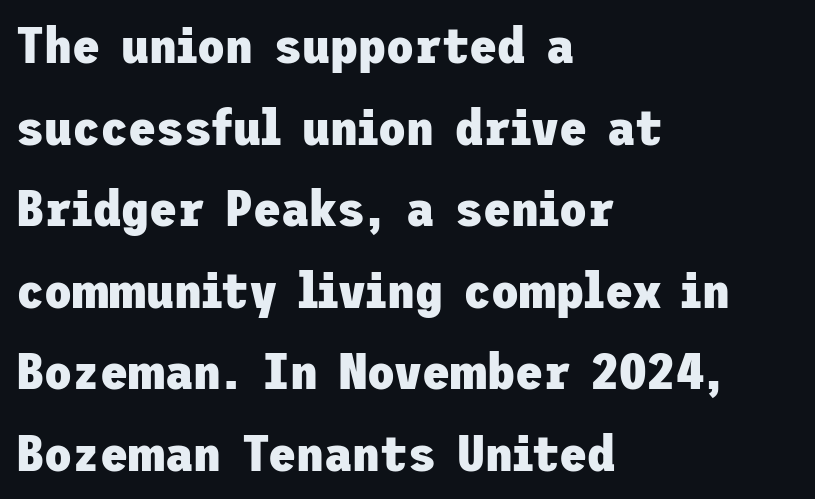
{"serif": "no", "italic": "no", "bold": "yes", "weight": "heavy", "width": "normal", "stroke_contrast": "low", "x_height": "medium", "underline": "no", "align": "left", "line_spacing": "normal", "line_spacing_ratio": 1.6, "letter_spacing": "normal", "letter_spacing_em": 0.0, "glyph_px": 51}
